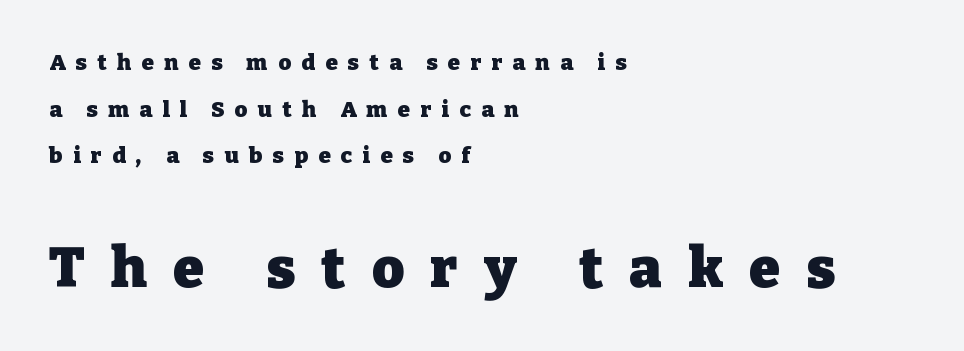
Q: Is the text bold? A: Yes.
Q: Is the text italic (slanted)? A: No, it is upright.
Q: Is the typeface a serif or a sans-serif typeface? A: Serif.
Q: Is the text underlined? A: No.
Q: How is the paragraph aligned? A: Left-aligned.
Q: Is the spacing between letters normal or unusually wide? A: Unusually wide.
Q: Is the spacing between lines tight, normal or loose? A: Loose.
Q: Which block of text is set in a larger size, the first (top) or the second (bottom)? A: The second (bottom) one.
Q: Width (condensed, normal, or wide)? A: Normal.
Q: Stroke contrast? A: Low.
Q: x-height? A: Medium.
Q: Monospaced? A: No.
